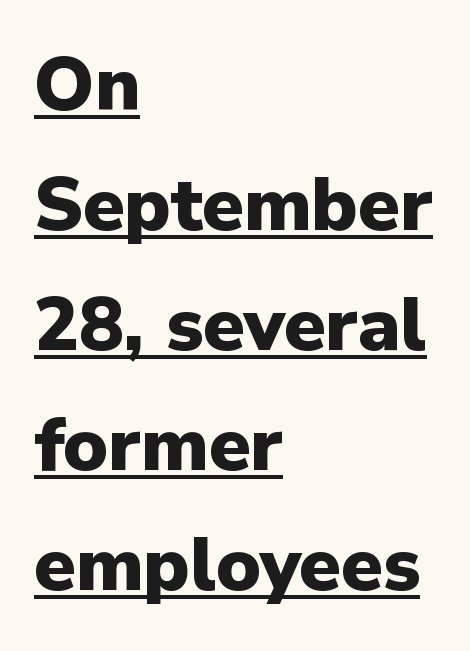
The image shows 75 px heavy sans-serif type, upright; set left-aligned, normal line spacing (1.6x), normal letter spacing, underlined; low stroke contrast and a medium x-height.
